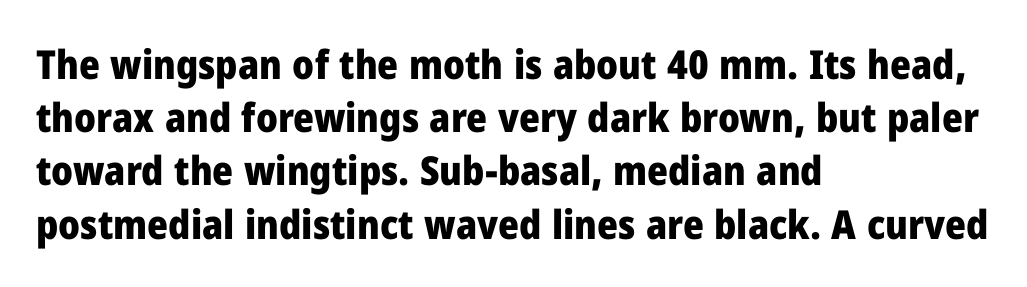
The line texture is even and compact thanks to regular tracking. In terms of weight, the rendering is a true, heavy bold. Proportional: the letters do not fall into vertical columns. Honestly, the row spacing looks completely unremarkable. The lettering holds an erect, upright posture throughout.
